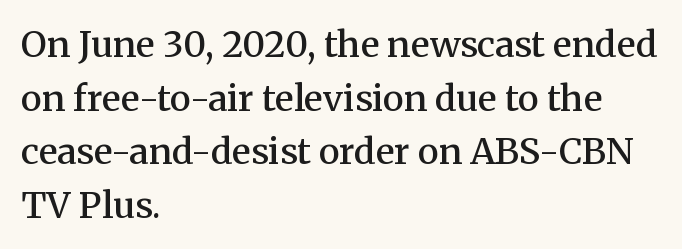
{"serif": "yes", "italic": "no", "bold": "semi", "weight": "semibold", "width": "normal", "stroke_contrast": "medium", "x_height": "medium", "monospaced": "no", "underline": "no", "align": "left", "line_spacing": "normal", "line_spacing_ratio": 1.49, "letter_spacing": "normal", "letter_spacing_em": 0.0, "glyph_px": 36}
